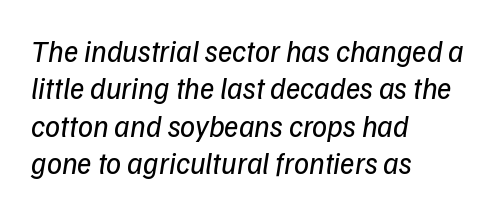
The image shows 30 px regular-weight type, italic (leaning right); set left-aligned, normal line spacing (1.25x), normal letter spacing, not underlined; low stroke contrast and a medium x-height.
